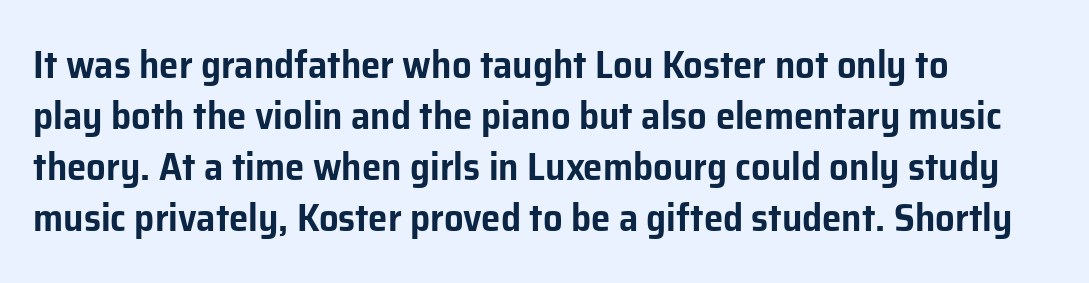
{"serif": "no", "italic": "no", "width": "normal", "stroke_contrast": "low", "x_height": "medium", "monospaced": "no", "underline": "no", "align": "left", "line_spacing": "normal", "line_spacing_ratio": 1.31, "letter_spacing": "normal", "letter_spacing_em": 0.0, "glyph_px": 39}
